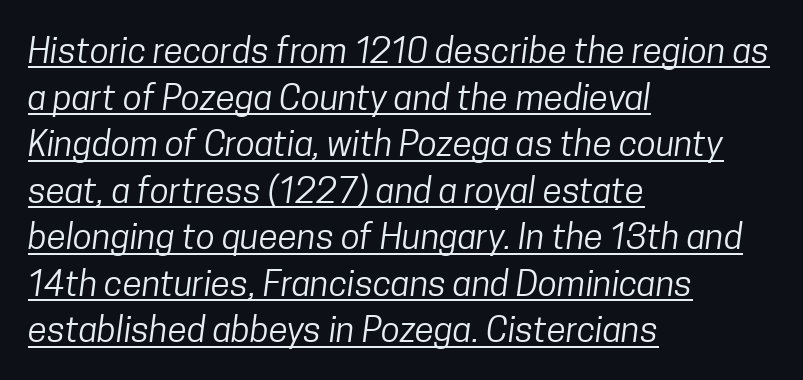
{"serif": "no", "bold": "no", "weight": "regular", "width": "condensed", "stroke_contrast": "low", "x_height": "medium", "monospaced": "no", "underline": "yes", "align": "left", "line_spacing": "normal", "line_spacing_ratio": 1.33, "letter_spacing": "normal", "letter_spacing_em": 0.0, "glyph_px": 35}
